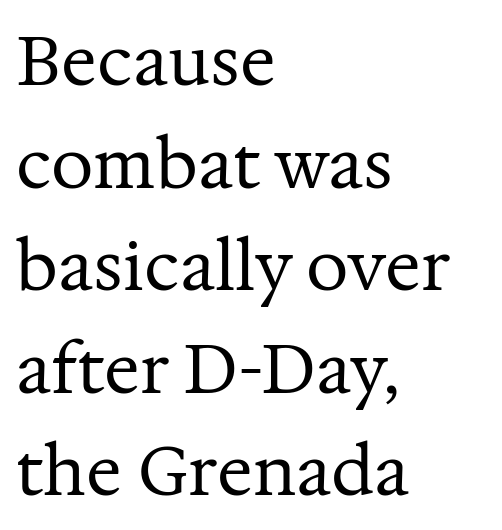
The image shows 67 px regular-weight serif type, upright; set left-aligned, normal line spacing (1.53x), normal letter spacing, not underlined; medium stroke contrast and a medium x-height.
